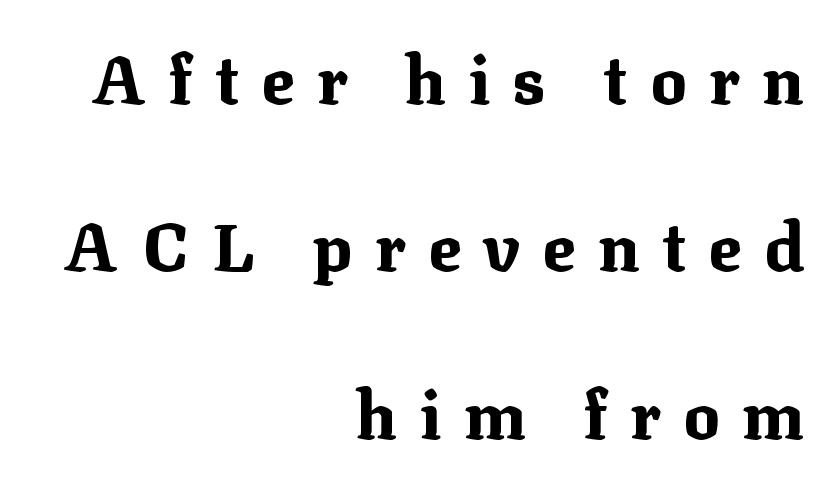
Q: Is the text bold? A: Yes.
Q: Is the text italic (slanted)? A: No, it is upright.
Q: Is the typeface a serif or a sans-serif typeface? A: Serif.
Q: Is the text underlined? A: No.
Q: How is the paragraph aligned? A: Right-aligned.
Q: Is the spacing between letters normal or unusually wide? A: Unusually wide.
Q: Is the spacing between lines tight, normal or loose? A: Loose.
Q: Width (condensed, normal, or wide)? A: Normal.
Q: Stroke contrast? A: Medium.
Q: x-height? A: Medium.
Q: Monospaced? A: No.
